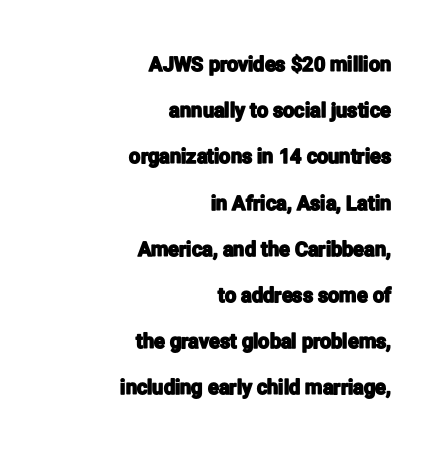
Q: Is the text italic (slanted)? A: No, it is upright.
Q: Is the text underlined? A: No.
Q: How is the paragraph aligned? A: Right-aligned.
Q: Is the spacing between letters normal or unusually wide? A: Normal.
Q: Is the spacing between lines tight, normal or loose? A: Loose.
